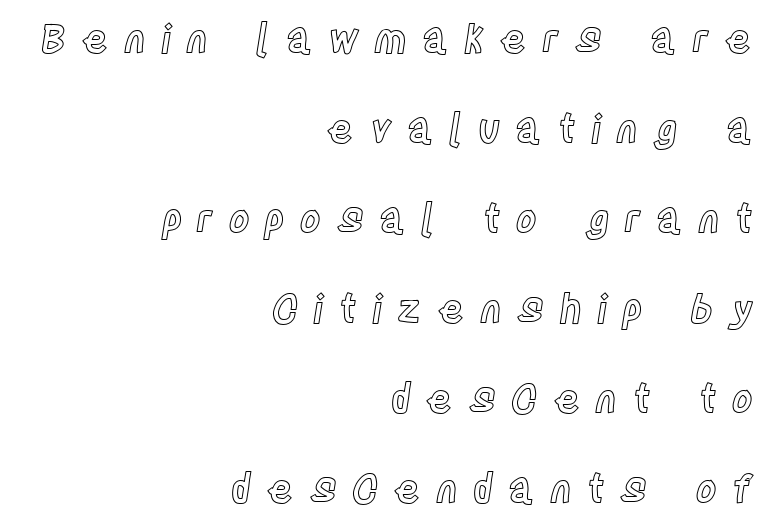
The image shows 40 px condensed type; set right-aligned, loose line spacing (2.25x), unusually wide letter spacing (+0.38 em), not underlined; a large x-height.
